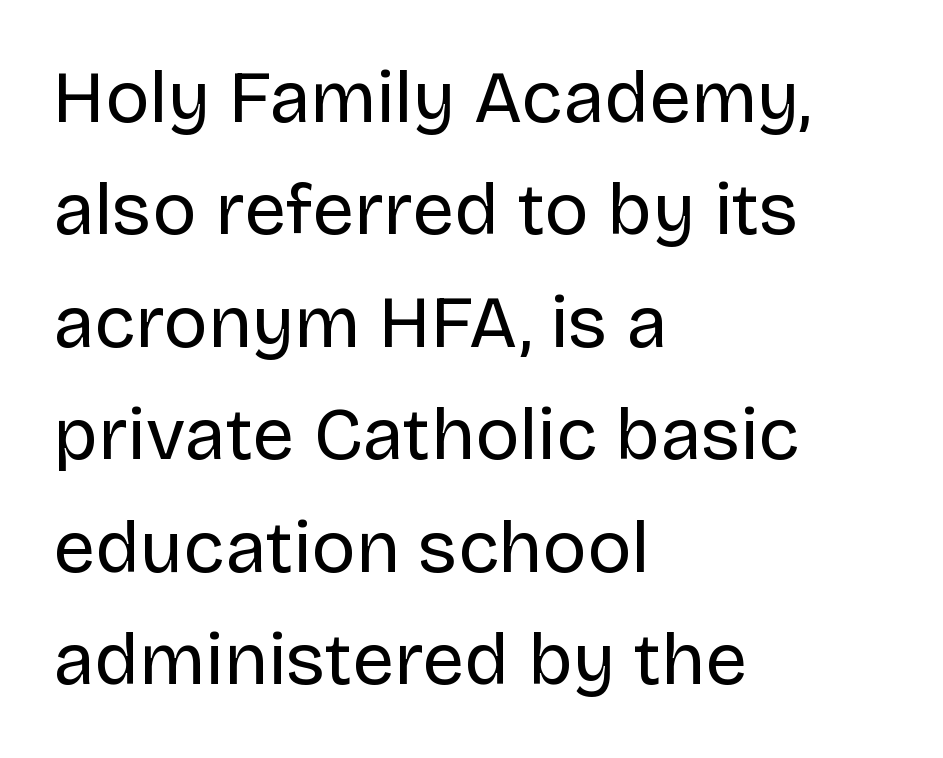
Does the lettering tilt? It doesn't — this is upright. The lines sit at an ordinary, default distance from one another. The face used here is proportionally spaced, like ordinary book or web type. These lines keep a tight, regular rhythm from letter to letter. The font sits on the lighter half of the weight spectrum, regular included.
